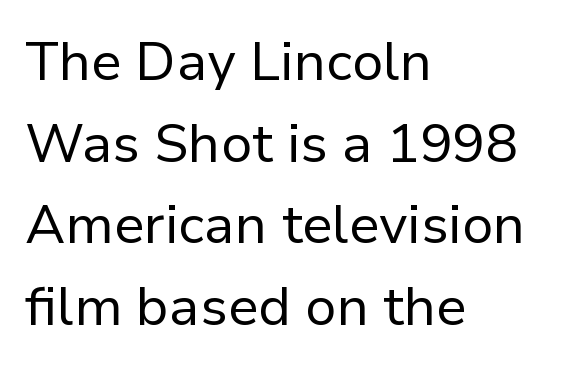
{"serif": "no", "italic": "no", "bold": "no", "weight": "regular", "width": "normal", "stroke_contrast": "low", "x_height": "medium", "monospaced": "no", "underline": "no", "align": "left", "line_spacing": "normal", "line_spacing_ratio": 1.51, "letter_spacing": "normal", "letter_spacing_em": 0.0, "glyph_px": 54}
